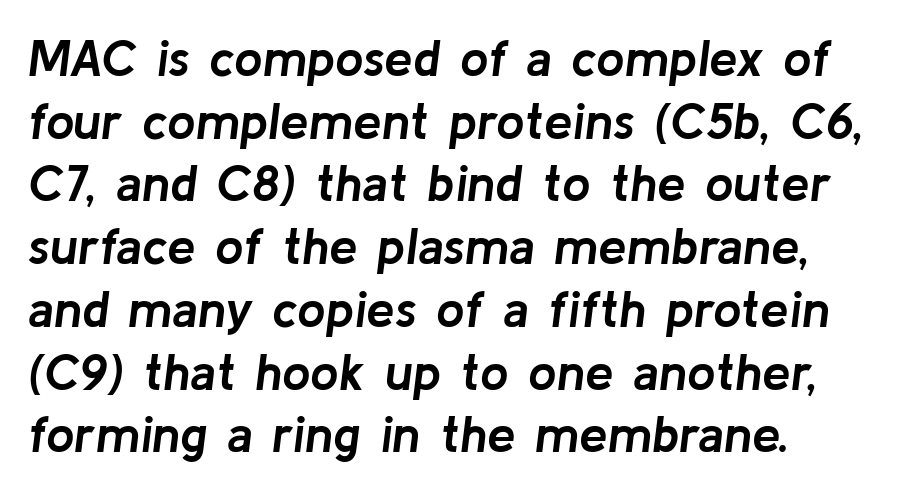
Q: Is the text bold? A: Yes.
Q: Is the text italic (slanted)? A: Yes, it leans right by about 8 degrees.
Q: Is the text underlined? A: No.
Q: How is the paragraph aligned? A: Left-aligned.
Q: Is the spacing between letters normal or unusually wide? A: Normal.
Q: Width (condensed, normal, or wide)? A: Normal.
Q: Stroke contrast? A: Low.
Q: x-height? A: Medium.
Q: Monospaced? A: No.
